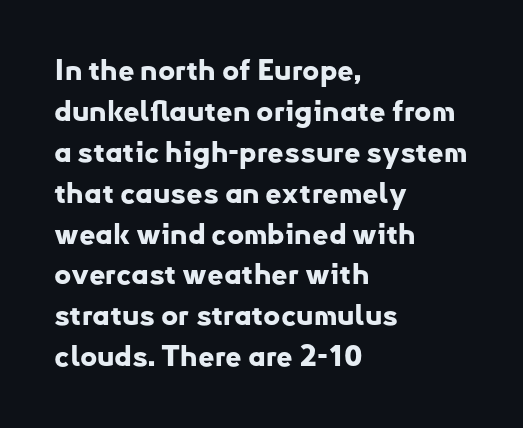
The image shows 29 px bold sans-serif type, upright; set left-aligned, normal line spacing (1.41x), normal letter spacing, not underlined; low stroke contrast and a small x-height.
